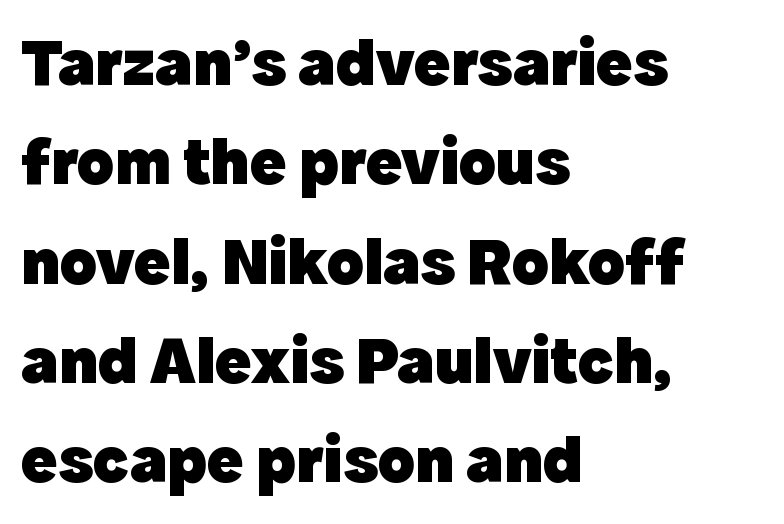
{"serif": "no", "italic": "no", "bold": "yes", "weight": "heavy", "width": "normal", "x_height": "medium", "monospaced": "no", "underline": "no", "align": "left", "line_spacing": "normal", "line_spacing_ratio": 1.46, "letter_spacing": "normal", "letter_spacing_em": 0.0, "glyph_px": 68}
